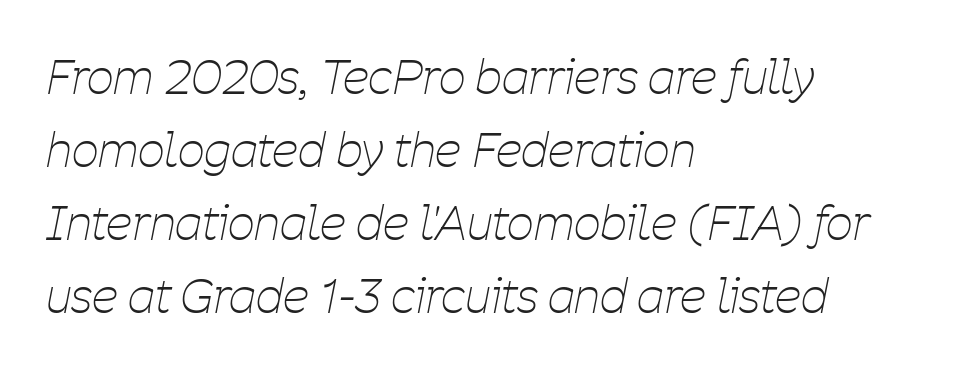
Q: Is the text bold? A: No.
Q: Is the text italic (slanted)? A: Yes, it leans right by about 11 degrees.
Q: Is the text underlined? A: No.
Q: How is the paragraph aligned? A: Left-aligned.
Q: Is the spacing between letters normal or unusually wide? A: Normal.
Q: Is the spacing between lines tight, normal or loose? A: Normal.
Q: Width (condensed, normal, or wide)? A: Condensed.
Q: Stroke contrast? A: Low.
Q: x-height? A: Medium.
Q: Monospaced? A: No.
